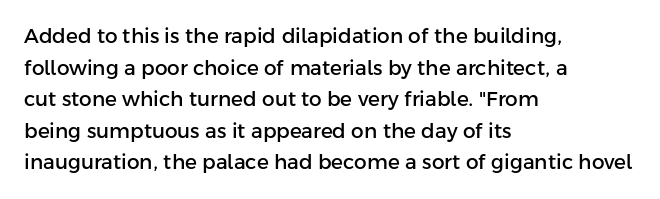
{"italic": "no", "underline": "no", "align": "left", "line_spacing": "normal", "line_spacing_ratio": 1.58, "letter_spacing": "normal", "letter_spacing_em": 0.0, "glyph_px": 20}
